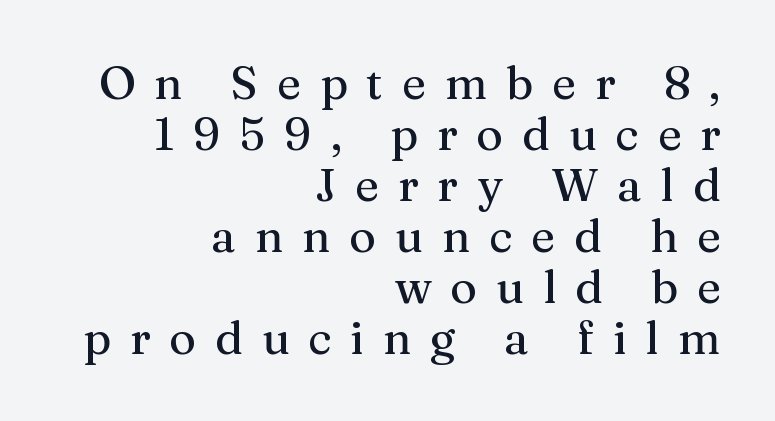
{"serif": "yes", "italic": "no", "width": "normal", "stroke_contrast": "medium", "x_height": "medium", "monospaced": "no", "underline": "no", "align": "right", "line_spacing": "tight", "line_spacing_ratio": 1.11, "letter_spacing": "wide", "letter_spacing_em": 0.41, "glyph_px": 46}
